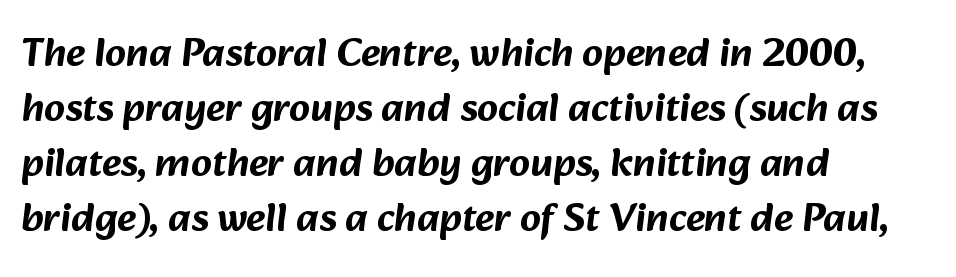
{"serif": "no", "width": "normal", "stroke_contrast": "low", "x_height": "medium", "monospaced": "no", "underline": "no", "align": "left", "line_spacing": "normal", "line_spacing_ratio": 1.34, "letter_spacing": "normal", "letter_spacing_em": 0.0, "glyph_px": 41}
